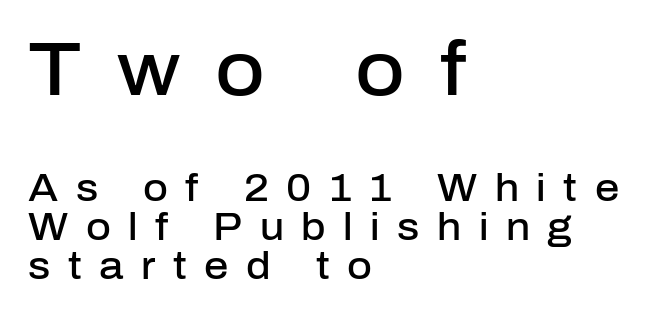
{"serif": "no", "italic": "no", "bold": "semi", "weight": "semibold", "width": "normal", "stroke_contrast": "low", "x_height": "medium", "monospaced": "no", "underline": "no", "align": "left", "line_spacing": "tight", "line_spacing_ratio": 1.03, "letter_spacing": "wide", "letter_spacing_em": 0.46, "larger_block": "first", "size_ratio": 2.0, "glyph_px": 76}
